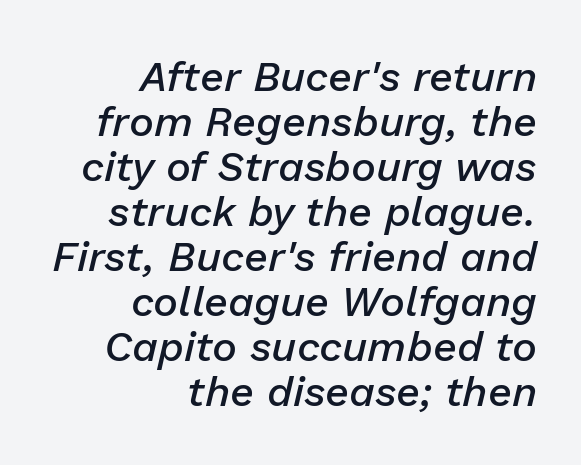
Q: Is the text bold? A: Semi-bold.
Q: Is the text italic (slanted)? A: Yes, it leans right by about 13 degrees.
Q: Is the text underlined? A: No.
Q: How is the paragraph aligned? A: Right-aligned.
Q: Is the spacing between letters normal or unusually wide? A: Normal.
Q: Is the spacing between lines tight, normal or loose? A: Tight.
Q: Width (condensed, normal, or wide)? A: Normal.
Q: Stroke contrast? A: Low.
Q: x-height? A: Medium.
Q: Monospaced? A: No.
